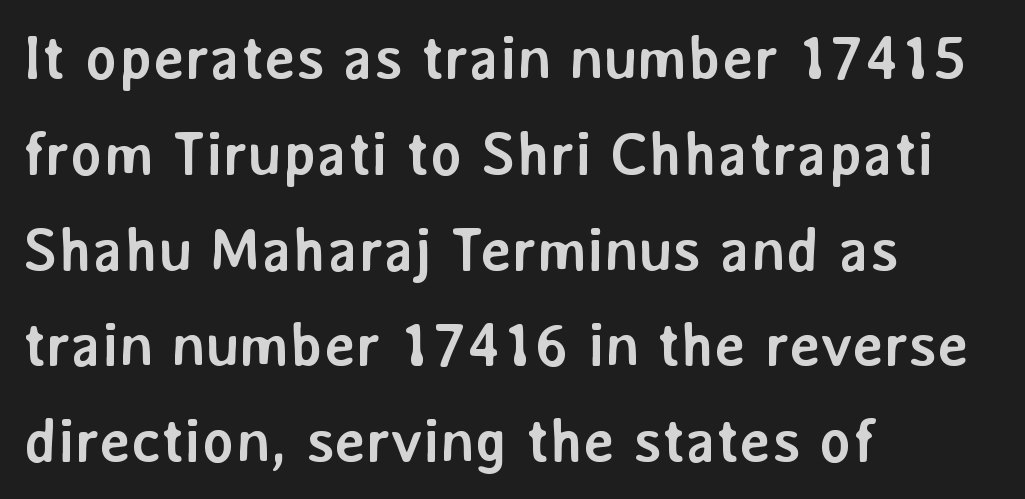
Nope, no serifs anywhere on these letters. Any mark beneath the type? The region is blank. The setting favours the left margin, as ordinary paragraphs usually do. Proportional: the letters do not fall into vertical columns.
